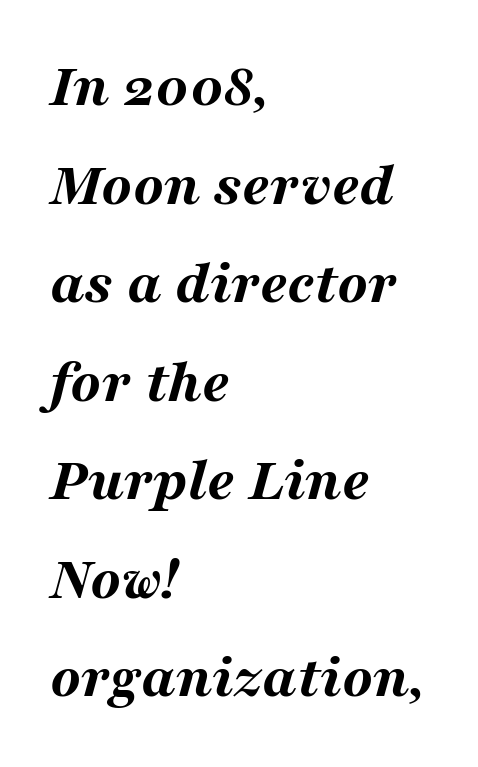
The rendering uses natural spacing where letterforms have individual widths. Underlining? Definitely not there. Quick note: interline space is typical. The typesetting leans heavy: a genuine bold.
